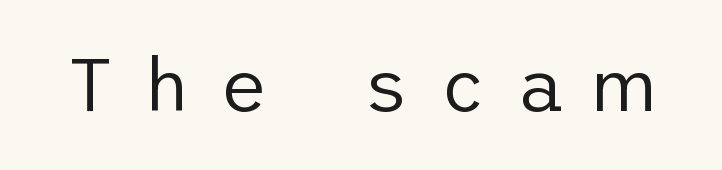
The image shows 74 px regular-weight sans-serif type, upright; set unusually wide letter spacing (+0.39 em), not underlined; low stroke contrast and a medium x-height.
